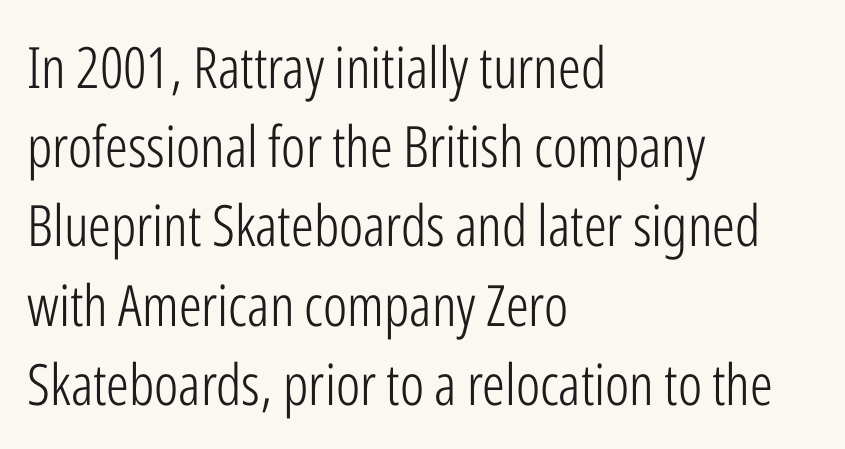
{"serif": "no", "italic": "no", "bold": "no", "weight": "light", "width": "condensed", "stroke_contrast": "low", "x_height": "medium", "monospaced": "no", "underline": "no", "align": "left", "line_spacing": "normal", "line_spacing_ratio": 1.39, "letter_spacing": "normal", "letter_spacing_em": 0.0, "glyph_px": 57}
